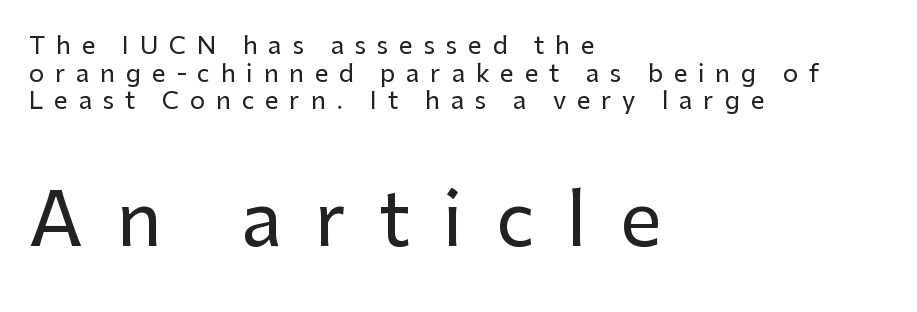
Q: Is the text italic (slanted)? A: No, it is upright.
Q: Is the typeface a serif or a sans-serif typeface? A: Sans-serif.
Q: Is the text underlined? A: No.
Q: How is the paragraph aligned? A: Left-aligned.
Q: Is the spacing between letters normal or unusually wide? A: Unusually wide.
Q: Is the spacing between lines tight, normal or loose? A: Tight.
Q: Which block of text is set in a larger size, the first (top) or the second (bottom)? A: The second (bottom) one.
Q: Width (condensed, normal, or wide)? A: Normal.
Q: Stroke contrast? A: Low.
Q: x-height? A: Medium.
Q: Monospaced? A: No.
